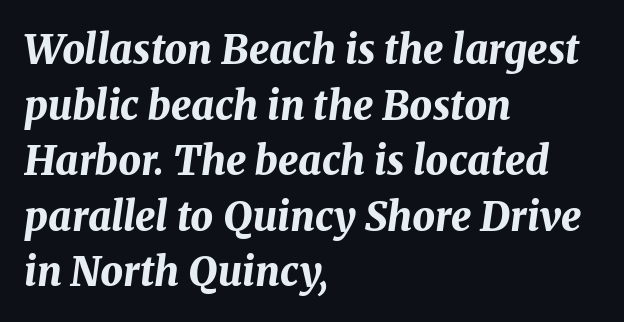
{"italic": "yes", "lean": "right", "slant_degrees": 8, "bold": "yes", "weight": "bold", "width": "normal", "stroke_contrast": "medium", "x_height": "medium", "monospaced": "no", "underline": "no", "align": "left", "line_spacing": "normal", "line_spacing_ratio": 1.39, "letter_spacing": "normal", "letter_spacing_em": 0.0, "glyph_px": 40}
